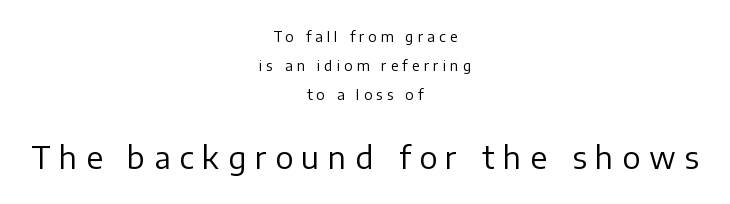
This is roman type, the default non-slanted kind. Neither beginnings nor endings align; midpoints do. Think of a printed novel: that variable character pitch is what you see here. Summary of vertical rhythm: relaxed, with wide interline spacing. Larger block? The one below; the one above is distinctly smaller. Only glyphs here, with clear space below each row.
